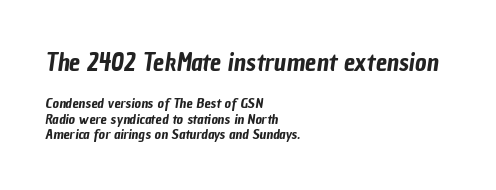
Notice how the passage keeps a crisp vertical edge on the left only. Letter spacing: default. Caption: upper text group enlarged, lower text group reduced. How would I describe the line gaps? Narrow and economical.
